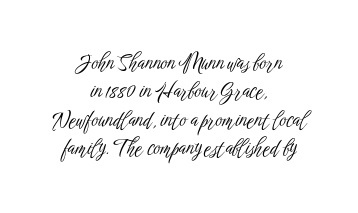
{"bold": "no", "underline": "no", "align": "center", "line_spacing": "normal", "line_spacing_ratio": 1.35, "letter_spacing": "normal", "letter_spacing_em": 0.0, "glyph_px": 21}
